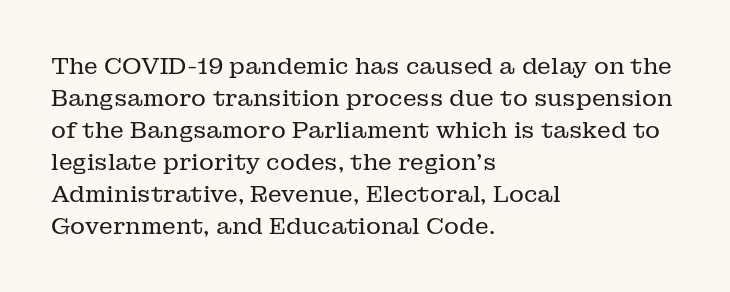
Q: Is the text bold? A: No.
Q: Is the text italic (slanted)? A: No, it is upright.
Q: Is the text underlined? A: No.
Q: How is the paragraph aligned? A: Left-aligned.
Q: Is the spacing between letters normal or unusually wide? A: Normal.
Q: Is the spacing between lines tight, normal or loose? A: Normal.
